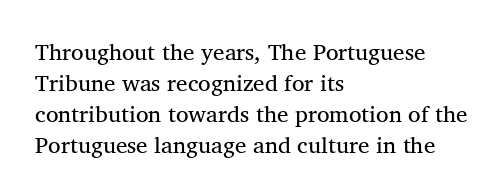
The image shows 23 px text type, upright; set left-aligned, normal line spacing (1.35x), normal letter spacing, not underlined.
